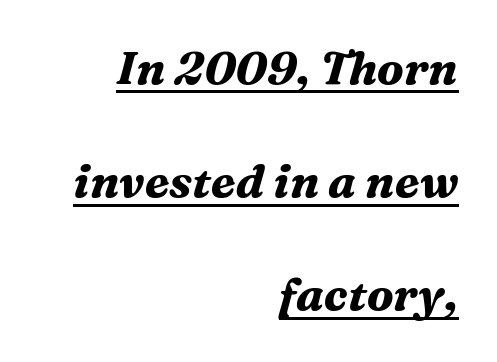
Q: Is the text bold? A: Yes.
Q: Is the text italic (slanted)? A: Yes, it leans right by about 16 degrees.
Q: Is the typeface a serif or a sans-serif typeface? A: Serif.
Q: Is the text underlined? A: Yes.
Q: How is the paragraph aligned? A: Right-aligned.
Q: Is the spacing between letters normal or unusually wide? A: Normal.
Q: Is the spacing between lines tight, normal or loose? A: Loose.
Q: Width (condensed, normal, or wide)? A: Normal.
Q: Stroke contrast? A: Medium.
Q: x-height? A: Medium.
Q: Monospaced? A: No.
